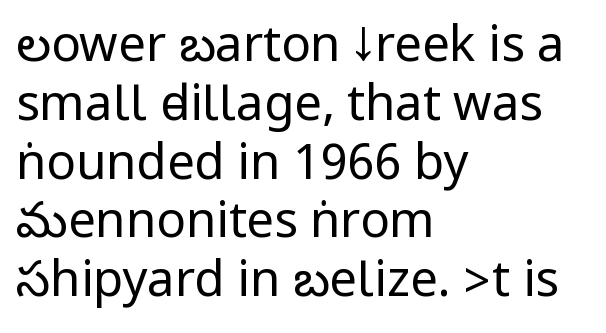
Q: Is the text bold? A: No.
Q: Is the text italic (slanted)? A: No, it is upright.
Q: Is the typeface a serif or a sans-serif typeface? A: Sans-serif.
Q: Is the text underlined? A: No.
Q: How is the paragraph aligned? A: Left-aligned.
Q: Is the spacing between letters normal or unusually wide? A: Normal.
Q: Width (condensed, normal, or wide)? A: Condensed.
Q: Stroke contrast? A: Low.
